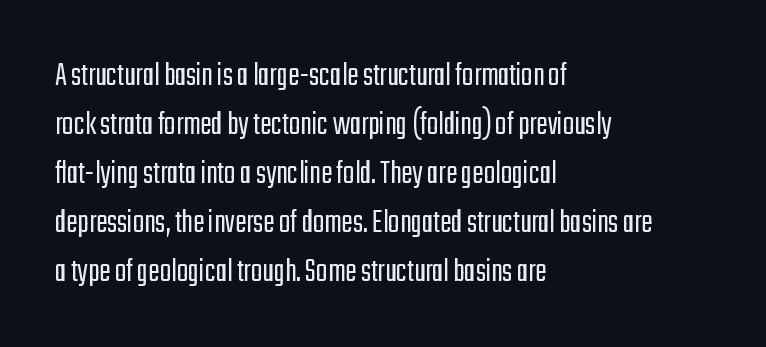
The image shows 34 px light, condensed sans-serif type, upright; set left-aligned, normal line spacing (1.44x), normal letter spacing, not underlined; low stroke contrast and a medium x-height.
